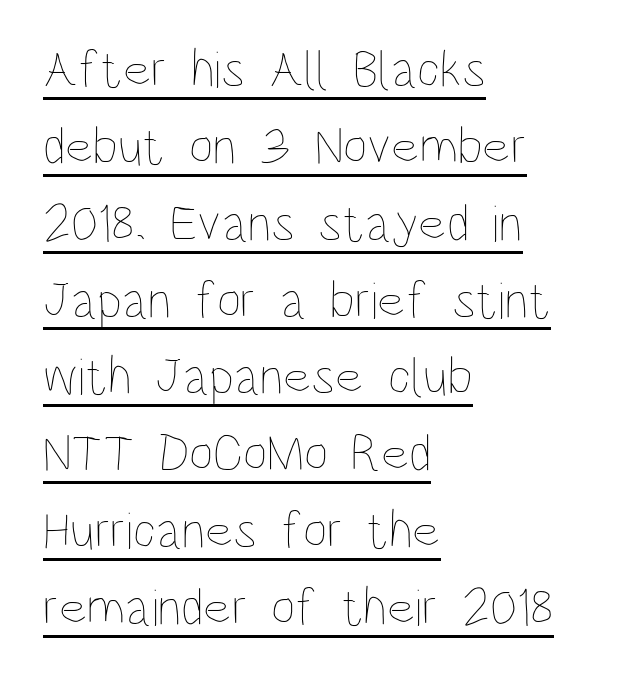
These lines sit exactly where default settings would place them. The lines in this sample share a left origin and differ only in where they stop. Standard letterfit; no display-style spreading of the glyphs. Upright lettering throughout.
